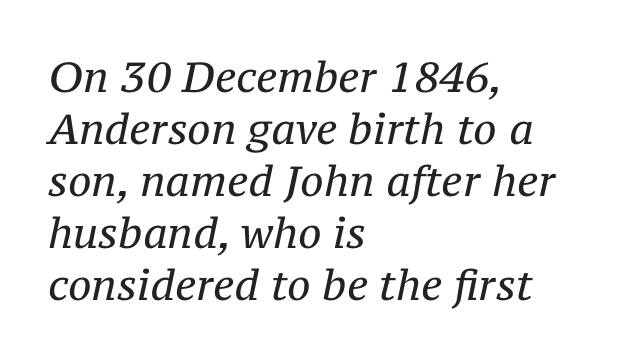
{"serif": "yes", "italic": "yes", "lean": "right", "slant_degrees": 12, "bold": "no", "weight": "regular", "width": "normal", "stroke_contrast": "medium", "x_height": "medium", "monospaced": "no", "underline": "no", "align": "left", "line_spacing_ratio": 1.24, "letter_spacing": "normal", "letter_spacing_em": 0.0, "glyph_px": 42}
